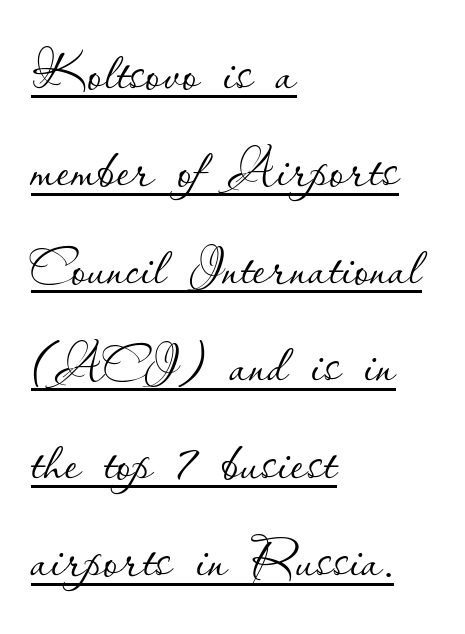
This reads as an unemphasized weight, regular at the heaviest. Compared with typical body copy, the letter spacing here is the same. Every row of glyphs begins at an identical x-position on the left. This sample has the flowing, uneven cadence of proportional lettering. This rendering features underlined lettering.
